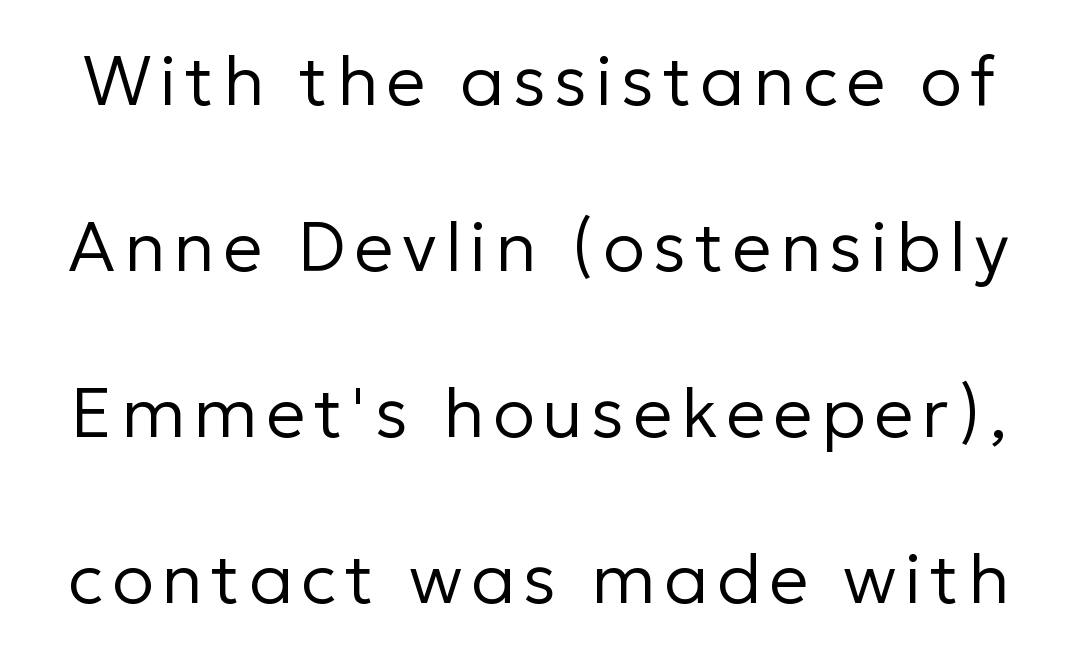
The face used here is proportionally spaced, like ordinary book or web type. Weight: regular or lighter. The characters display no serif detailing; their extremities are plain. You could fit nearly another row in the gap between these rows.
